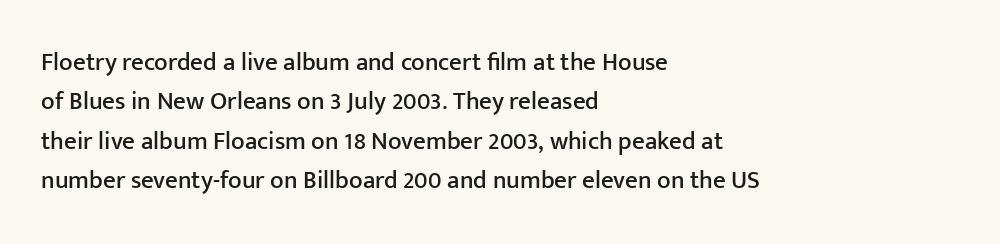
The setting favours the left margin, as ordinary paragraphs usually do. Is there any slant? The stems are plumb. A bare baseline throughout the passage. The letterforms sit shoulder to shoulder at normal distance. These lines sit exactly where default settings would place them.
